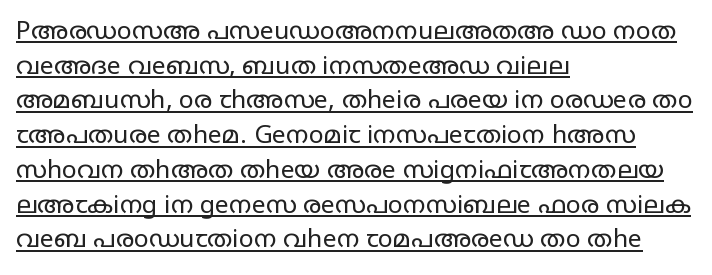
Q: Is the text bold? A: No.
Q: Is the text italic (slanted)? A: No, it is upright.
Q: Is the text underlined? A: Yes.
Q: How is the paragraph aligned? A: Left-aligned.
Q: Is the spacing between letters normal or unusually wide? A: Normal.
Q: Is the spacing between lines tight, normal or loose? A: Normal.
